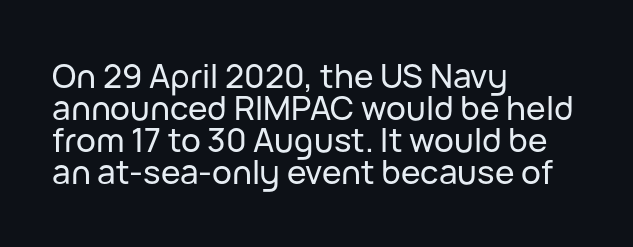
The image shows 33 px sans-serif type, upright; set left-aligned, tight line spacing (0.97x), normal letter spacing, not underlined; low stroke contrast and a medium x-height.
